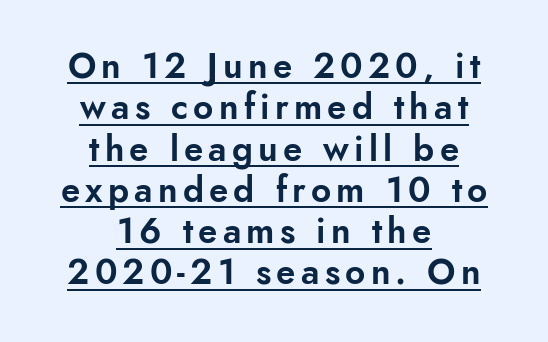
The image shows 35 px sans-serif type, upright; set centered, line spacing 1.18x, underlined; low stroke contrast and a small x-height.
